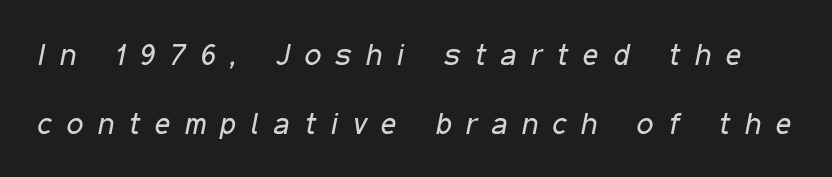
Underlining? Definitely not there. The typeface has the unassuming heft of standard copy or less. Looking at the ascenders, they clearly lean. Varying glyph widths throughout — classic text-font behaviour.
